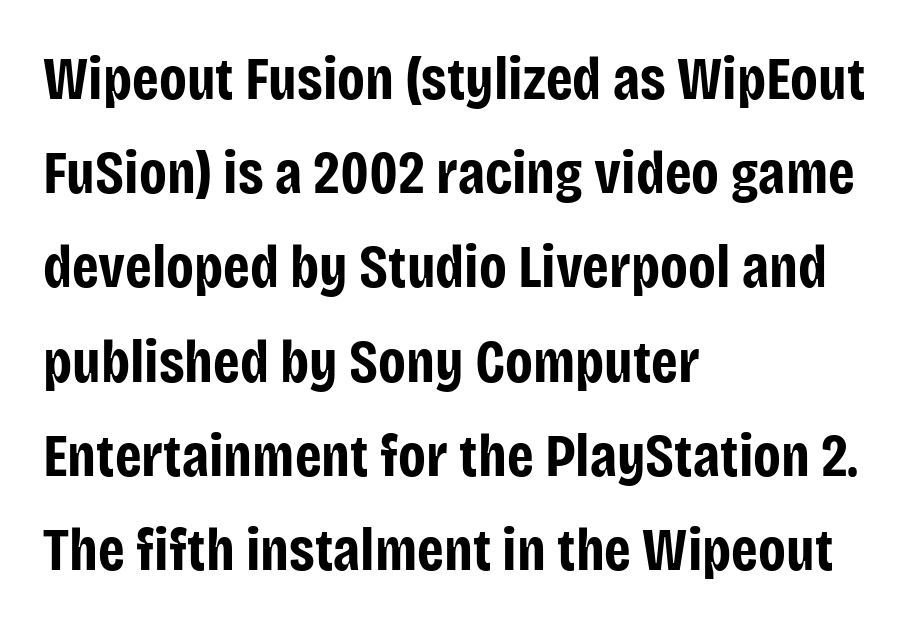
The image shows 60 px bold, condensed sans-serif type, upright; set left-aligned, normal line spacing (1.57x), normal letter spacing, not underlined; low stroke contrast and a large x-height.
